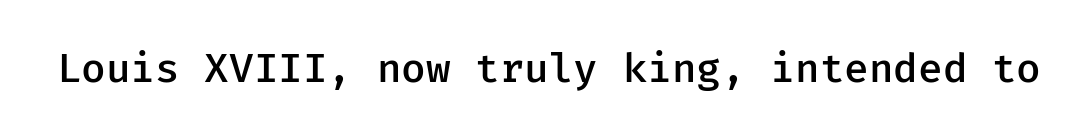
The image shows 40 px semibold sans-serif type, upright, monospaced; set normal letter spacing, not underlined; low stroke contrast and a medium x-height.
